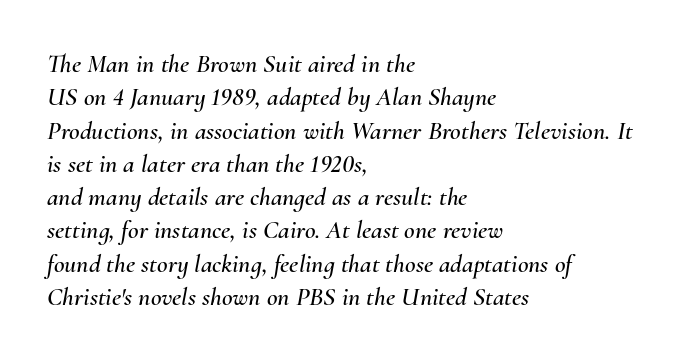
{"italic": "yes", "lean": "right", "slant_degrees": 10, "underline": "no", "align": "left", "line_spacing": "normal", "line_spacing_ratio": 1.28, "letter_spacing": "normal", "letter_spacing_em": 0.0, "glyph_px": 26}
